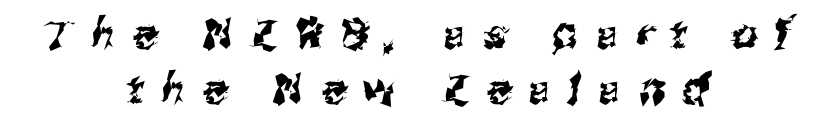
Q: Is the typeface a serif or a sans-serif typeface? A: Sans-serif.
Q: Is the text underlined? A: No.
Q: How is the paragraph aligned? A: Centered.
Q: Is the spacing between letters normal or unusually wide? A: Unusually wide.
Q: Is the spacing between lines tight, normal or loose? A: Normal.
Q: Width (condensed, normal, or wide)? A: Normal.
Q: Stroke contrast? A: Medium.
Q: x-height? A: Medium.
Q: Monospaced? A: No.
